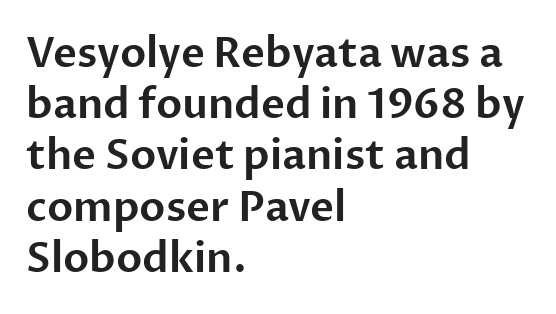
{"serif": "no", "italic": "no", "width": "normal", "stroke_contrast": "low", "x_height": "medium", "monospaced": "no", "underline": "no", "align": "left", "line_spacing": "normal", "line_spacing_ratio": 1.25, "letter_spacing": "normal", "letter_spacing_em": 0.0, "glyph_px": 41}
